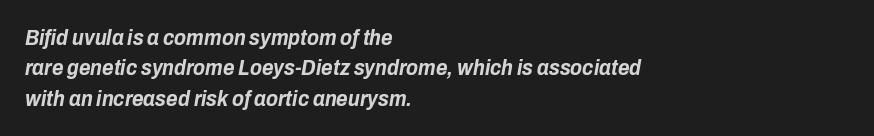
Q: Is the text bold? A: Yes.
Q: Is the text italic (slanted)? A: Yes, it leans right by about 10 degrees.
Q: Is the text underlined? A: No.
Q: How is the paragraph aligned? A: Left-aligned.
Q: Is the spacing between letters normal or unusually wide? A: Normal.
Q: Is the spacing between lines tight, normal or loose? A: Normal.
